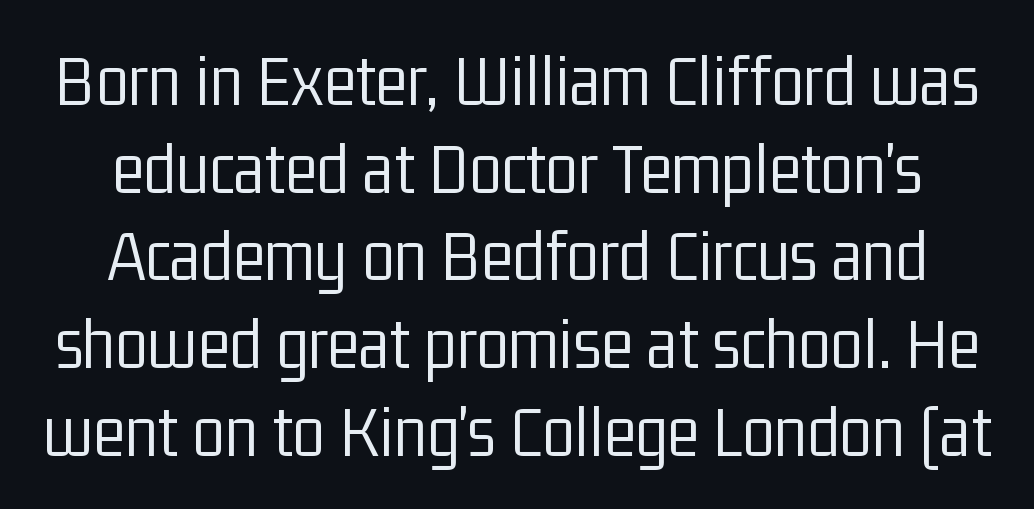
{"serif": "no", "italic": "no", "bold": "no", "weight": "light", "width": "condensed", "stroke_contrast": "low", "x_height": "medium", "monospaced": "no", "underline": "no", "line_spacing_ratio": 1.17, "letter_spacing": "normal", "letter_spacing_em": 0.0, "glyph_px": 75}
